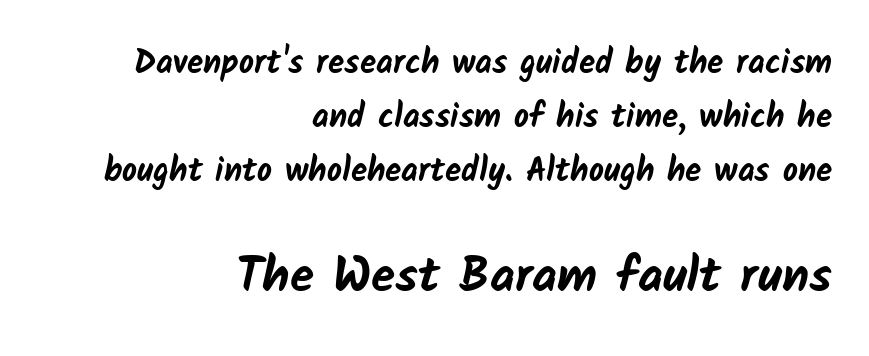
The following chunk of copy outweighs the initial chunk in type size. Proportional: the letters do not fall into vertical columns. Typeset ragged left — the right edge is the straight one. The rendering keeps characters at their native spacing.
